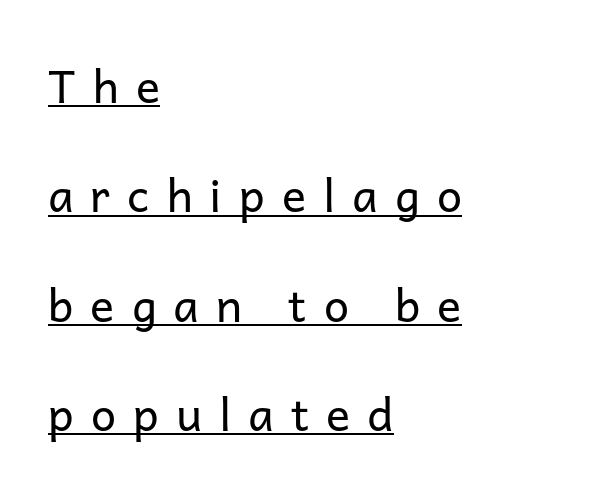
Q: Is the text bold? A: No.
Q: Is the text italic (slanted)? A: No, it is upright.
Q: Is the typeface a serif or a sans-serif typeface? A: Sans-serif.
Q: Is the text underlined? A: Yes.
Q: How is the paragraph aligned? A: Left-aligned.
Q: Is the spacing between letters normal or unusually wide? A: Unusually wide.
Q: Is the spacing between lines tight, normal or loose? A: Loose.
Q: Width (condensed, normal, or wide)? A: Normal.
Q: Stroke contrast? A: Low.
Q: x-height? A: Medium.
Q: Monospaced? A: No.
